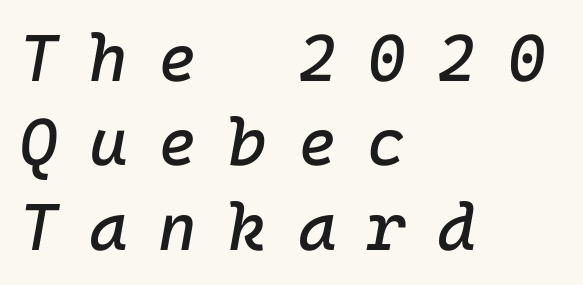
Q: Is the text italic (slanted)? A: Yes, it leans right by about 10 degrees.
Q: Is the text underlined? A: No.
Q: How is the paragraph aligned? A: Left-aligned.
Q: Is the spacing between letters normal or unusually wide? A: Unusually wide.
Q: Is the spacing between lines tight, normal or loose? A: Normal.
Q: Width (condensed, normal, or wide)? A: Normal.
Q: Stroke contrast? A: Low.
Q: x-height? A: Medium.
